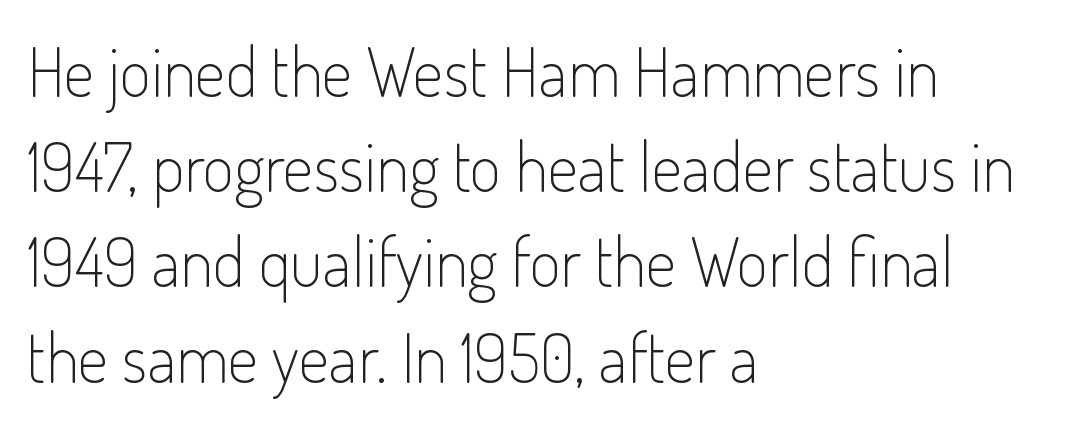
{"serif": "no", "italic": "no", "bold": "no", "weight": "light", "width": "condensed", "stroke_contrast": "low", "x_height": "small", "monospaced": "no", "underline": "no", "align": "left", "line_spacing": "normal", "line_spacing_ratio": 1.4, "letter_spacing": "normal", "letter_spacing_em": 0.0, "glyph_px": 68}
